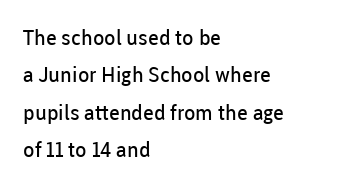
This rendering features lettering with no underline. Counters stay open thanks to moderate or lighter strokes. Nobody touched the tracking dial on this one. A typesetter would mark this as roman, not italic. Typeset ragged right — the left edge is the straight one.
